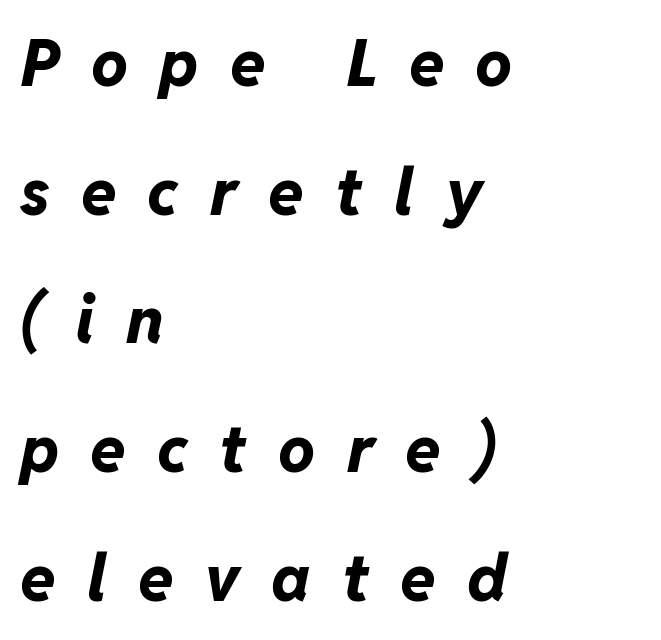
The image shows 65 px bold type, italic (leaning right); set left-aligned, loose line spacing (1.98x), unusually wide letter spacing (+0.48 em), not underlined; low stroke contrast and a medium x-height.
